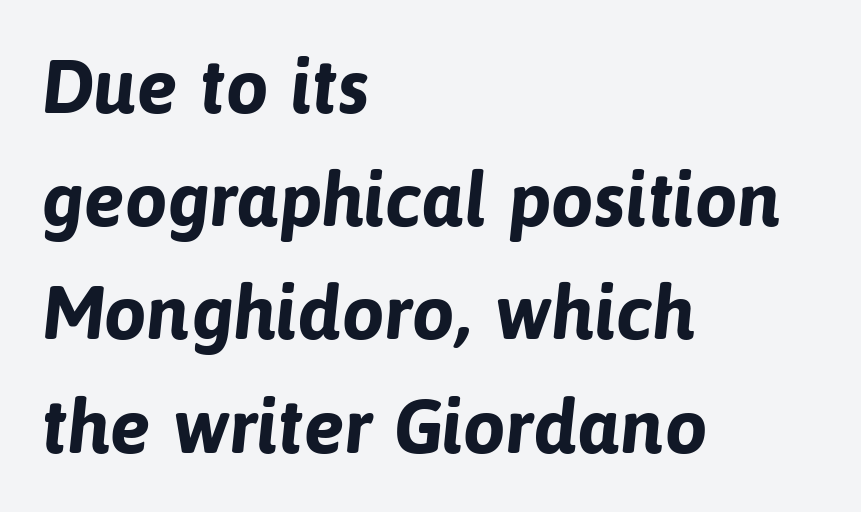
The image shows 76 px bold sans-serif type; set left-aligned, normal line spacing (1.49x), normal letter spacing, not underlined; low stroke contrast and a medium x-height.
